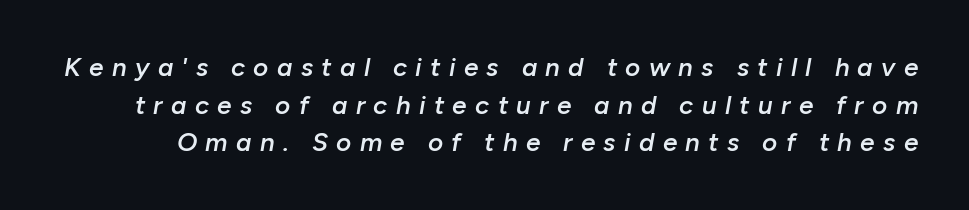
{"italic": "yes", "lean": "right", "slant_degrees": 10, "bold": "semi", "underline": "no", "line_spacing": "normal", "line_spacing_ratio": 1.45, "letter_spacing": "wide", "letter_spacing_em": 0.32, "glyph_px": 26}
